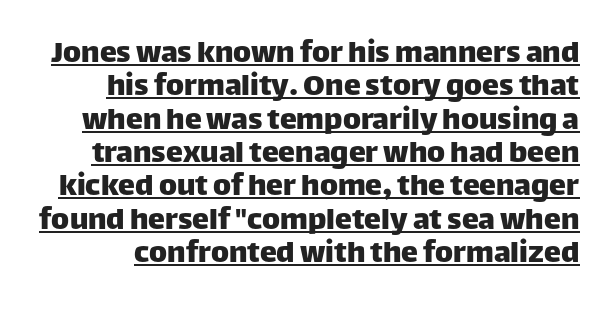
Quick note: not italic, upright. The characters display no serif detailing; their extremities are plain. These lines keep a tight, regular rhythm from letter to letter. This rendering features underlined lettering. Note the varied advance widths — an 'i' is clearly narrower than an 'm'. The vertical gap from one line to the next is small.
